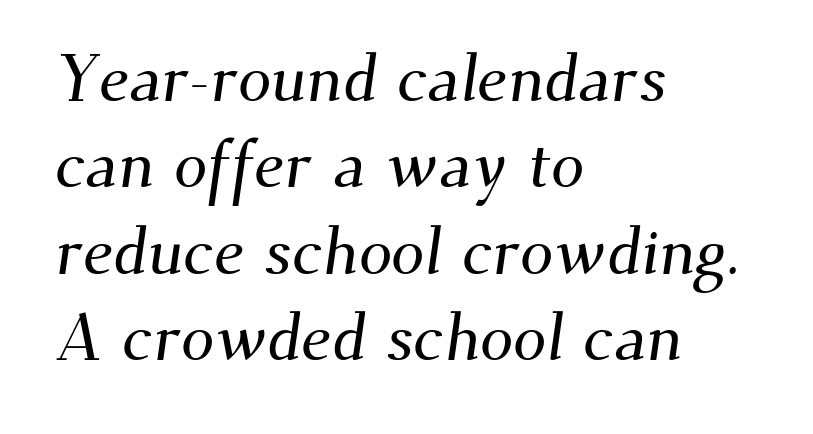
The image shows 67 px serif type; set left-aligned, normal line spacing (1.29x), normal letter spacing, not underlined; medium stroke contrast and a small x-height.
